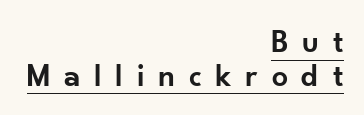
The image shows 32 px semibold sans-serif type, upright; set right-aligned, tight line spacing (1.06x), unusually wide letter spacing (+0.43 em), underlined; low stroke contrast and a small x-height.
